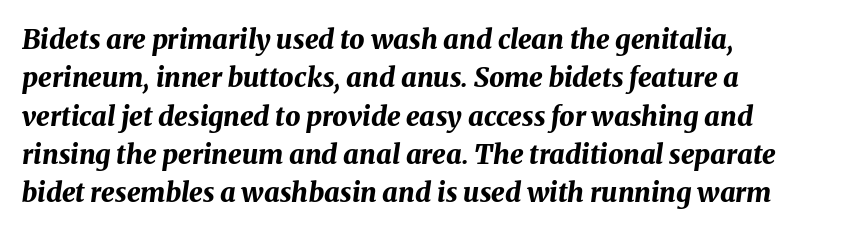
Q: Is the text bold? A: Yes.
Q: Is the text italic (slanted)? A: Yes, it leans right by about 8 degrees.
Q: Is the text underlined? A: No.
Q: How is the paragraph aligned? A: Left-aligned.
Q: Is the spacing between letters normal or unusually wide? A: Normal.
Q: Is the spacing between lines tight, normal or loose? A: Normal.
